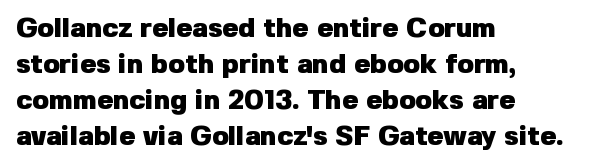
Is there much room between lines? A standard amount, neither cramped nor airy. This rendering features lettering with no underline. The typography opts for an upright posture over an oblique one. Standard letterfit; no display-style spreading of the glyphs. Line starts are locked; line ends wander. Heavy-handed strokes throughout: this text is bold.
